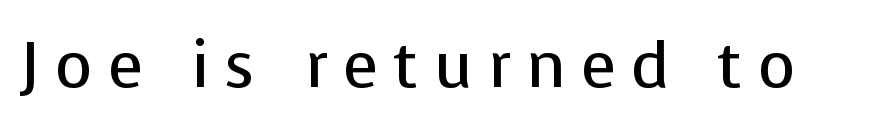
Tracking here is generous; glyphs stand well apart from one another. Just letters on the line, the space beneath them empty. The font is comparable to plain body text, perhaps lighter. The glyphs in this specimen are sans serif. Varying glyph widths throughout — classic text-font behaviour. This is the regular roman posture of the typeface.
